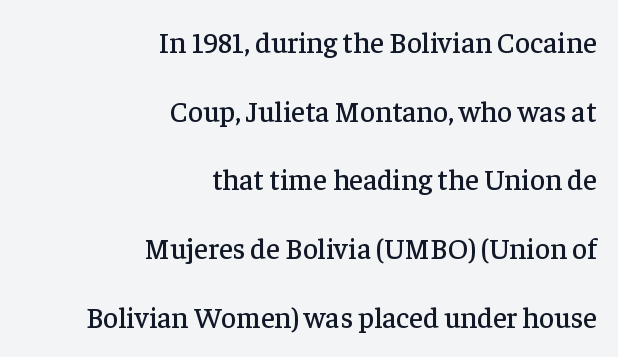
{"serif": "yes", "italic": "no", "width": "normal", "stroke_contrast": "low", "x_height": "medium", "monospaced": "no", "underline": "no", "align": "right", "line_spacing": "loose", "line_spacing_ratio": 2.37, "letter_spacing": "normal", "letter_spacing_em": 0.0, "glyph_px": 29}
